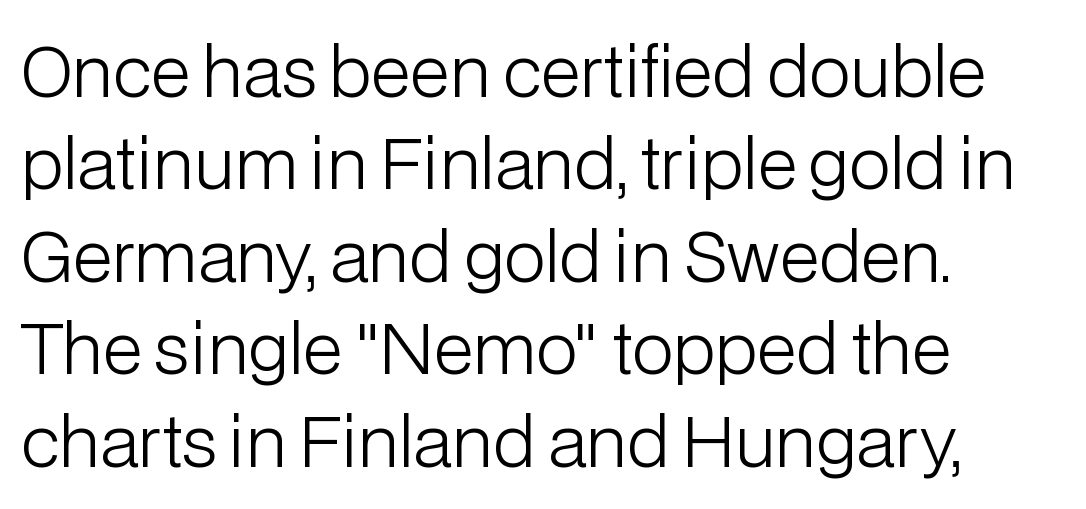
Q: Is the text bold? A: No.
Q: Is the text italic (slanted)? A: No, it is upright.
Q: Is the typeface a serif or a sans-serif typeface? A: Sans-serif.
Q: Is the text underlined? A: No.
Q: How is the paragraph aligned? A: Left-aligned.
Q: Is the spacing between letters normal or unusually wide? A: Normal.
Q: Is the spacing between lines tight, normal or loose? A: Normal.
Q: Width (condensed, normal, or wide)? A: Normal.
Q: Stroke contrast? A: Low.
Q: x-height? A: Medium.
Q: Monospaced? A: No.
